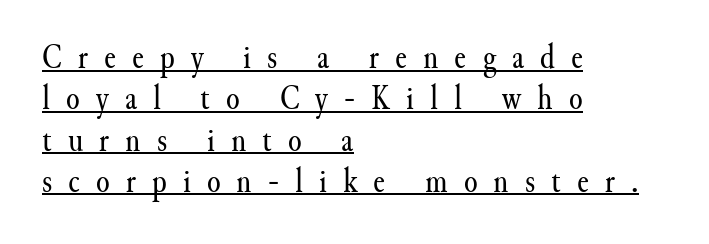
Q: Is the text bold? A: No.
Q: Is the text italic (slanted)? A: No, it is upright.
Q: Is the typeface a serif or a sans-serif typeface? A: Serif.
Q: Is the text underlined? A: Yes.
Q: How is the paragraph aligned? A: Left-aligned.
Q: Is the spacing between letters normal or unusually wide? A: Unusually wide.
Q: Width (condensed, normal, or wide)? A: Normal.
Q: Stroke contrast? A: Medium.
Q: x-height? A: Small.
Q: Monospaced? A: No.
